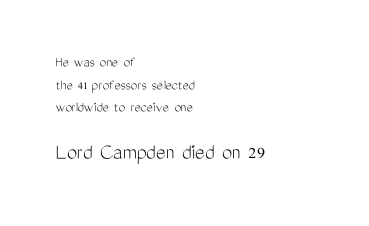
Q: Is the text bold? A: No.
Q: Is the text italic (slanted)? A: No, it is upright.
Q: Is the text underlined? A: No.
Q: How is the paragraph aligned? A: Left-aligned.
Q: Is the spacing between letters normal or unusually wide? A: Normal.
Q: Is the spacing between lines tight, normal or loose? A: Normal.
Q: Which block of text is set in a larger size, the first (top) or the second (bottom)? A: The second (bottom) one.
